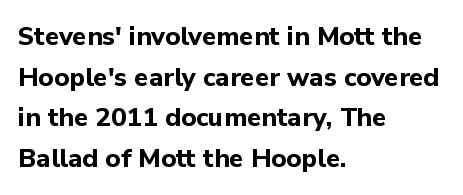
{"italic": "no", "bold": "yes", "underline": "no", "align": "left", "line_spacing": "normal", "line_spacing_ratio": 1.56, "letter_spacing": "normal", "letter_spacing_em": 0.0, "glyph_px": 26}
